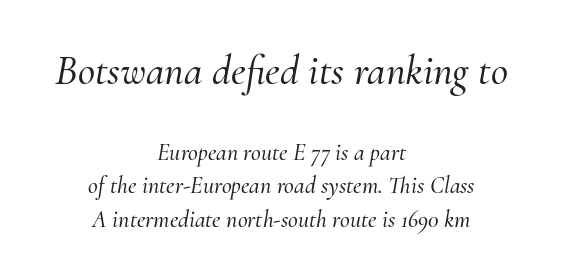
The image shows 42 px serif type, italic (leaning right); set centered, normal line spacing (1.39x), normal letter spacing, not underlined; the first (top) block is 1.75x larger; medium stroke contrast and a small x-height.
